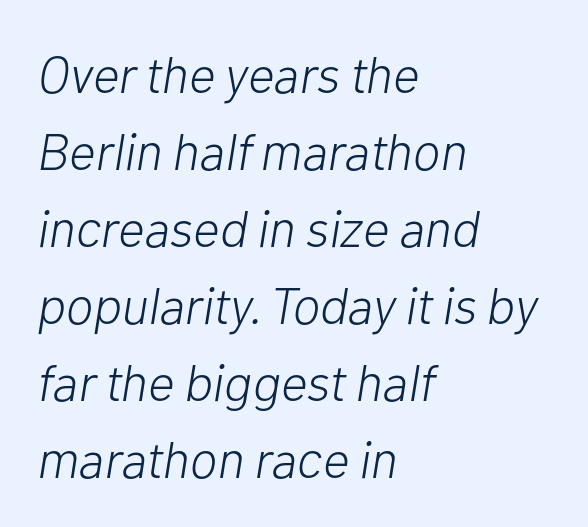
Q: Is the text bold? A: No.
Q: Is the text italic (slanted)? A: Yes, it leans right by about 10 degrees.
Q: Is the text underlined? A: No.
Q: How is the paragraph aligned? A: Left-aligned.
Q: Is the spacing between letters normal or unusually wide? A: Normal.
Q: Is the spacing between lines tight, normal or loose? A: Normal.
Q: Width (condensed, normal, or wide)? A: Normal.
Q: Stroke contrast? A: Low.
Q: x-height? A: Medium.
Q: Monospaced? A: No.
